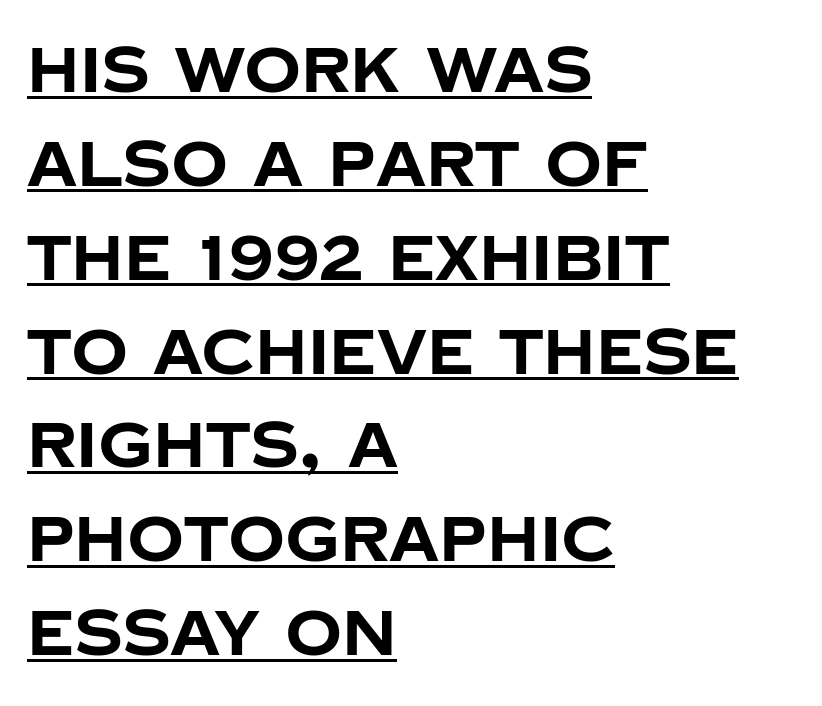
Which margin do the lines hug? The left one — the right edge is uneven. Normally led — the rows are evenly, conventionally spaced. Note: no serifs on the glyphs. The passage shown is typed in a proportional face where columns would drift.
